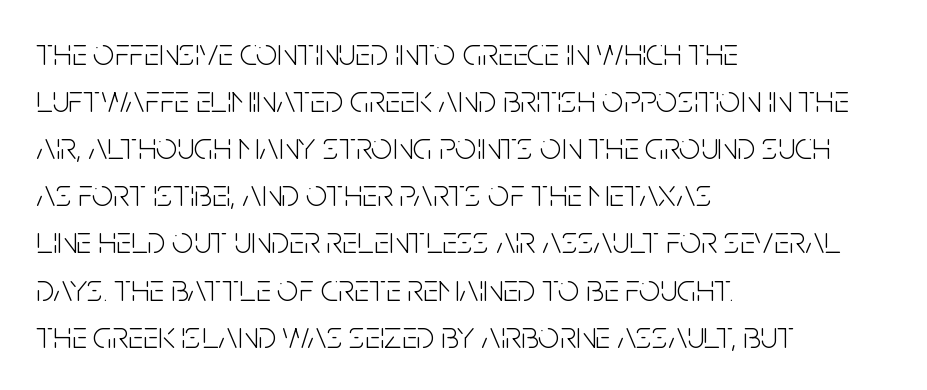
Short note: letters normally spaced. Proportional: the letters do not fall into vertical columns. The compositor pushed each line to the left boundary. Glance below the letters and you will spot only blank space. The type sits square on the baseline with zero lean. Is this a heavy cut? Hardly; it is regular or lighter.
